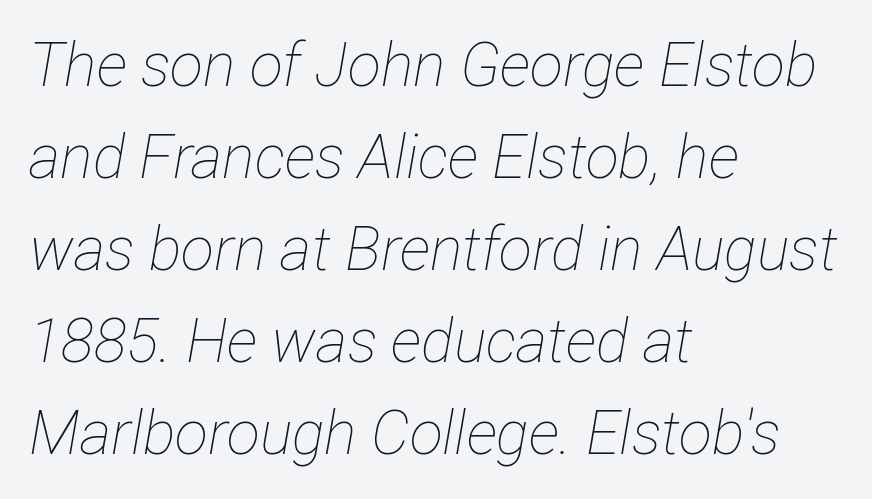
Q: Is the text bold? A: No.
Q: Is the text italic (slanted)? A: Yes, it leans right by about 12 degrees.
Q: Is the text underlined? A: No.
Q: How is the paragraph aligned? A: Left-aligned.
Q: Is the spacing between letters normal or unusually wide? A: Normal.
Q: Is the spacing between lines tight, normal or loose? A: Normal.
Q: Width (condensed, normal, or wide)? A: Condensed.
Q: Stroke contrast? A: Low.
Q: x-height? A: Medium.
Q: Monospaced? A: No.
